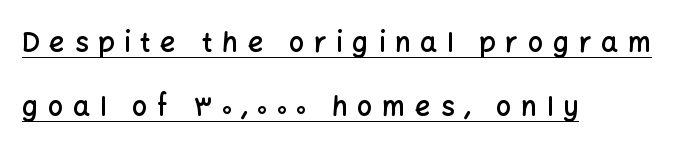
Q: Is the text bold? A: Semi-bold.
Q: Is the text italic (slanted)? A: No, it is upright.
Q: Is the text underlined? A: Yes.
Q: How is the paragraph aligned? A: Left-aligned.
Q: Is the spacing between letters normal or unusually wide? A: Unusually wide.
Q: Is the spacing between lines tight, normal or loose? A: Loose.
